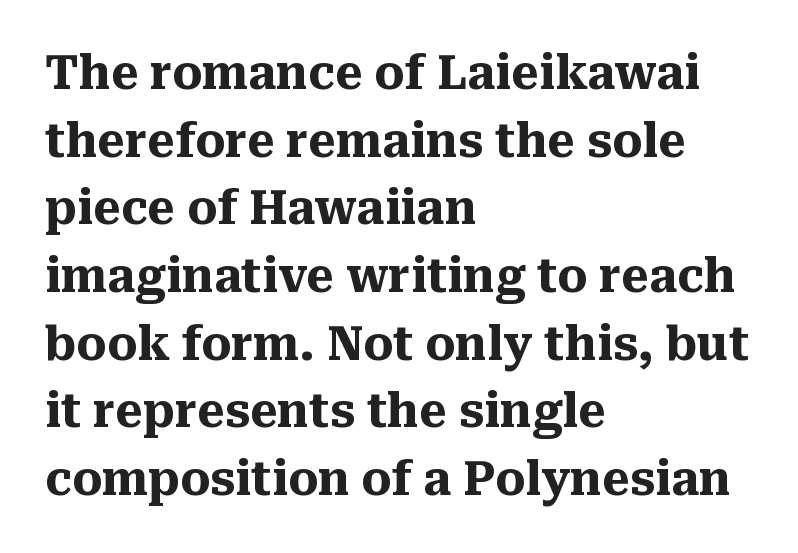
The image shows 47 px heavy serif type, upright; set left-aligned, normal line spacing (1.44x), normal letter spacing, not underlined; medium stroke contrast and a medium x-height.
